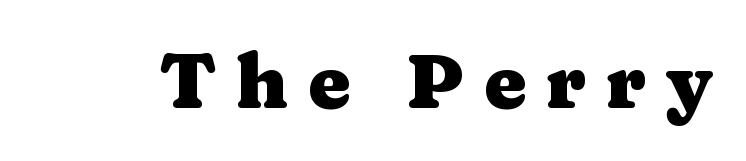
{"serif": "yes", "italic": "no", "bold": "yes", "weight": "heavy", "width": "wide", "stroke_contrast": "medium", "x_height": "medium", "monospaced": "no", "underline": "no", "letter_spacing": "wide", "letter_spacing_em": 0.26, "glyph_px": 76}
